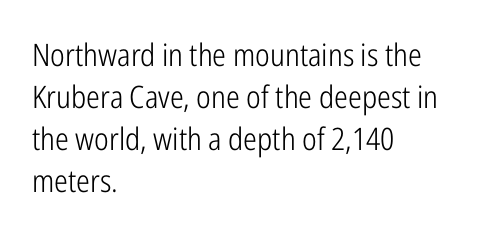
The image shows 31 px light, condensed sans-serif type, upright; set left-aligned, normal line spacing (1.35x), normal letter spacing, not underlined; low stroke contrast and a medium x-height.
